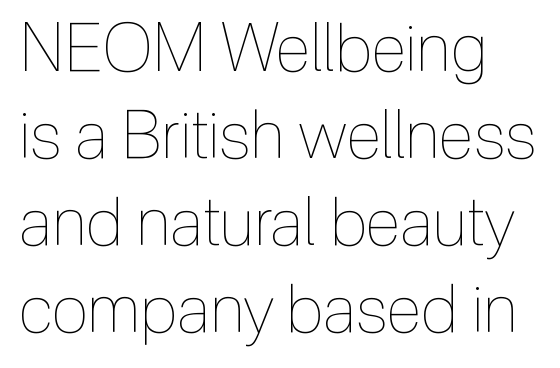
Q: Is the text bold? A: No.
Q: Is the text italic (slanted)? A: No, it is upright.
Q: Is the text underlined? A: No.
Q: How is the paragraph aligned? A: Left-aligned.
Q: Is the spacing between letters normal or unusually wide? A: Normal.
Q: Is the spacing between lines tight, normal or loose? A: Normal.
Q: Width (condensed, normal, or wide)? A: Condensed.
Q: x-height? A: Medium.
Q: Monospaced? A: No.
